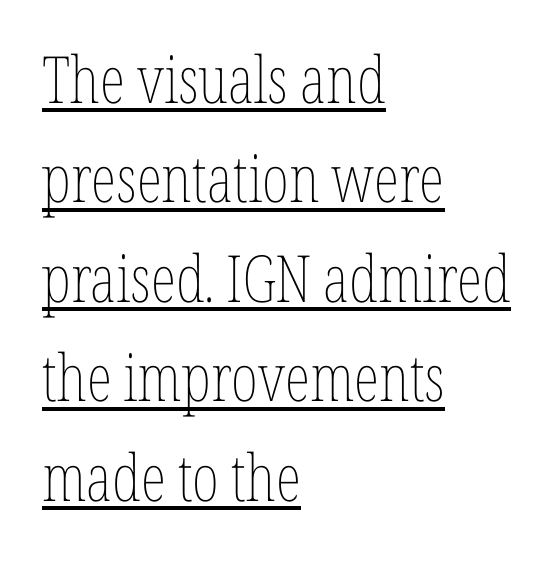
{"italic": "no", "bold": "no", "weight": "thin", "width": "condensed", "stroke_contrast": "low", "x_height": "medium", "monospaced": "no", "underline": "yes", "align": "left", "line_spacing": "normal", "line_spacing_ratio": 1.53, "letter_spacing": "normal", "letter_spacing_em": 0.0, "glyph_px": 65}
